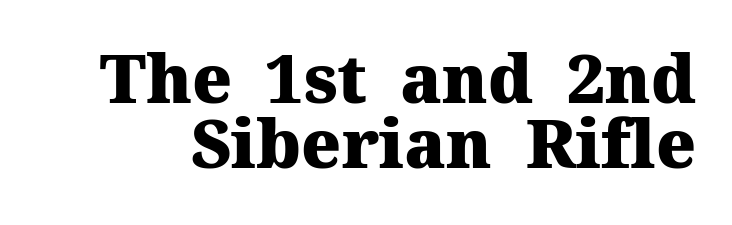
{"serif": "yes", "italic": "no", "bold": "yes", "weight": "heavy", "width": "normal", "stroke_contrast": "medium", "x_height": "medium", "monospaced": "no", "underline": "no", "line_spacing": "tight", "line_spacing_ratio": 0.97, "letter_spacing": "normal", "letter_spacing_em": 0.0, "glyph_px": 67}
